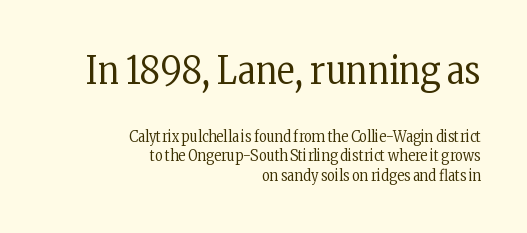
The image shows 38 px regular-weight, condensed serif type, upright; set right-aligned, normal line spacing (1.32x), normal letter spacing, not underlined; the first (top) block is 2.53x larger; low stroke contrast and a medium x-height.
